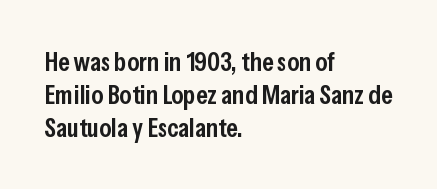
{"italic": "no", "bold": "semi", "underline": "no", "align": "left", "line_spacing_ratio": 1.23, "letter_spacing": "normal", "letter_spacing_em": 0.0, "glyph_px": 27}
